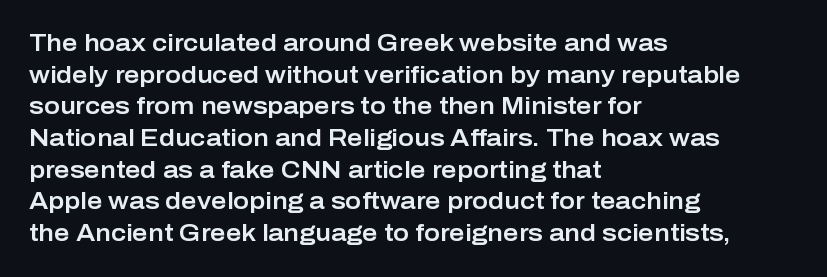
Q: Is the text italic (slanted)? A: No, it is upright.
Q: Is the text underlined? A: No.
Q: How is the paragraph aligned? A: Left-aligned.
Q: Is the spacing between letters normal or unusually wide? A: Normal.
Q: Is the spacing between lines tight, normal or loose? A: Normal.
